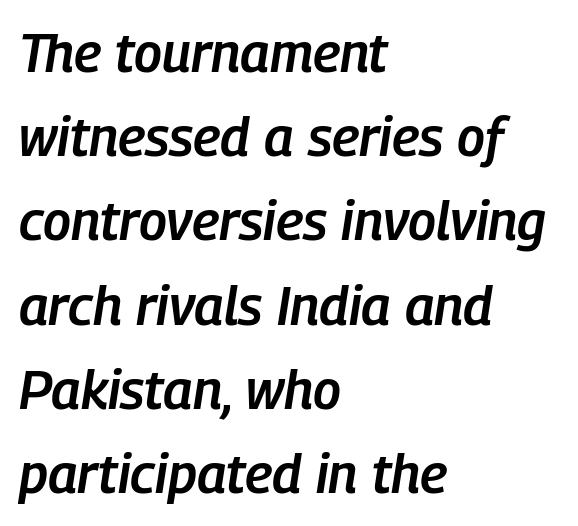
Q: Is the text bold? A: Semi-bold.
Q: Is the text italic (slanted)? A: Yes, it leans right by about 9 degrees.
Q: Is the text underlined? A: No.
Q: How is the paragraph aligned? A: Left-aligned.
Q: Is the spacing between letters normal or unusually wide? A: Normal.
Q: Is the spacing between lines tight, normal or loose? A: Normal.
Q: Width (condensed, normal, or wide)? A: Condensed.
Q: Stroke contrast? A: Low.
Q: x-height? A: Medium.
Q: Monospaced? A: No.
